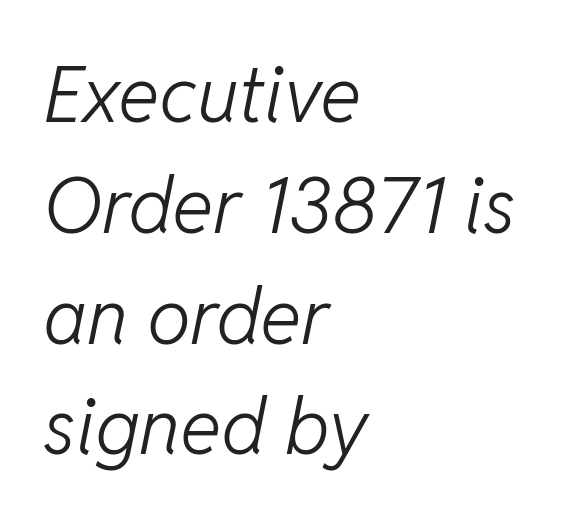
Q: Is the text bold? A: No.
Q: Is the text italic (slanted)? A: Yes, it leans right by about 11 degrees.
Q: Is the text underlined? A: No.
Q: How is the paragraph aligned? A: Left-aligned.
Q: Is the spacing between letters normal or unusually wide? A: Normal.
Q: Is the spacing between lines tight, normal or loose? A: Normal.
Q: Width (condensed, normal, or wide)? A: Normal.
Q: Stroke contrast? A: Low.
Q: x-height? A: Medium.
Q: Monospaced? A: No.
